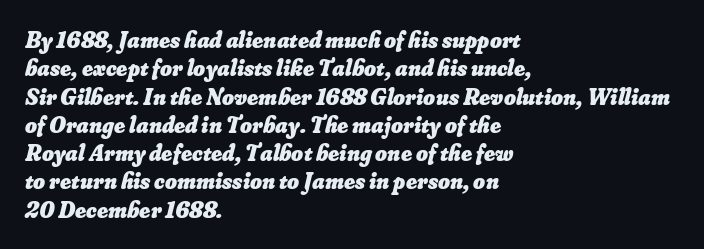
The image shows 23 px bold type; set left-aligned, line spacing 1.23x, normal letter spacing, not underlined.
